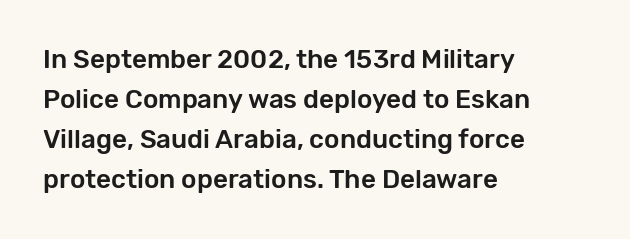
Q: Is the text italic (slanted)? A: No, it is upright.
Q: Is the text underlined? A: No.
Q: How is the paragraph aligned? A: Left-aligned.
Q: Is the spacing between letters normal or unusually wide? A: Normal.
Q: Is the spacing between lines tight, normal or loose? A: Normal.
